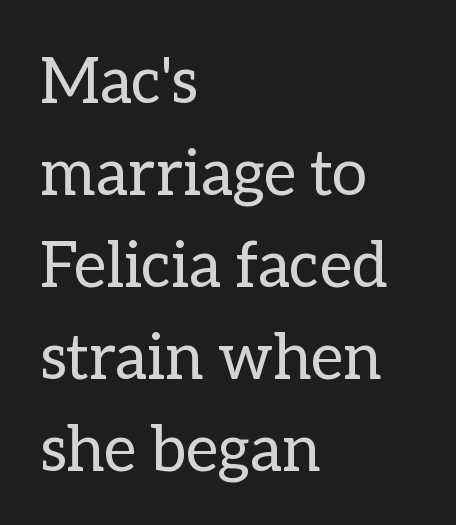
{"italic": "no", "bold": "no", "weight": "regular", "width": "normal", "stroke_contrast": "low", "x_height": "medium", "monospaced": "no", "underline": "no", "align": "left", "line_spacing": "normal", "line_spacing_ratio": 1.46, "letter_spacing": "normal", "letter_spacing_em": 0.0, "glyph_px": 63}
